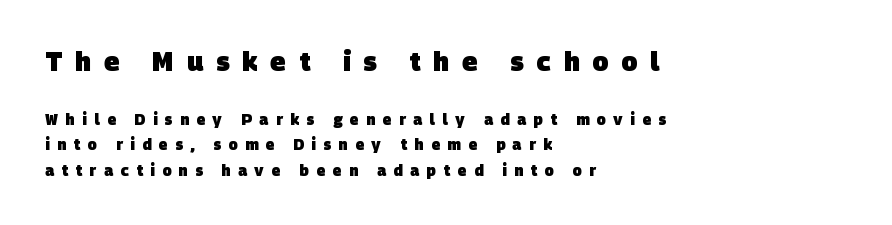
The image shows 26 px bold type; set left-aligned, normal line spacing (1.7x), unusually wide letter spacing (+0.5 em), not underlined; the first (top) block is 1.73x larger.
